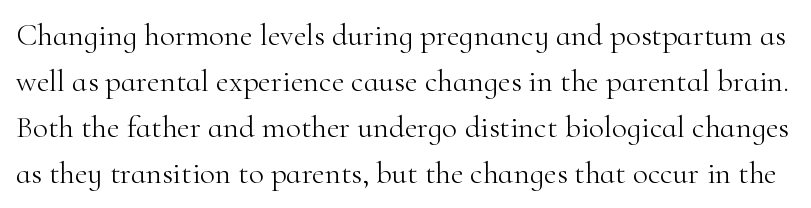
The image shows 31 px light serif type, upright; set normal line spacing (1.48x), normal letter spacing, not underlined; high stroke contrast and a small x-height.
